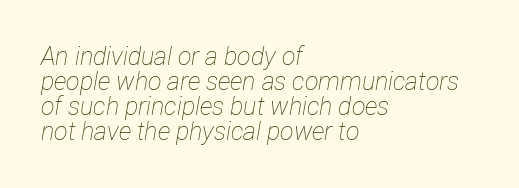
Q: Is the text bold? A: No.
Q: Is the text italic (slanted)? A: Yes, it leans right by about 12 degrees.
Q: Is the text underlined? A: No.
Q: How is the paragraph aligned? A: Left-aligned.
Q: Is the spacing between letters normal or unusually wide? A: Normal.
Q: Is the spacing between lines tight, normal or loose? A: Tight.
